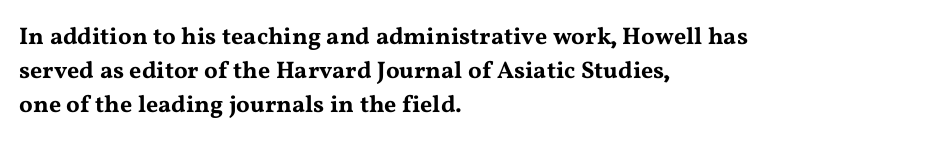
{"italic": "no", "underline": "no", "align": "left", "line_spacing": "normal", "line_spacing_ratio": 1.42, "letter_spacing": "normal", "letter_spacing_em": 0.0, "glyph_px": 24}
